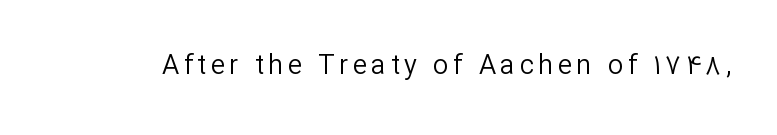
The space directly below the letters is spotless. The letters look calm and open, with moderate or lighter stems. Notice how the stems are strictly vertical — no italics here.
